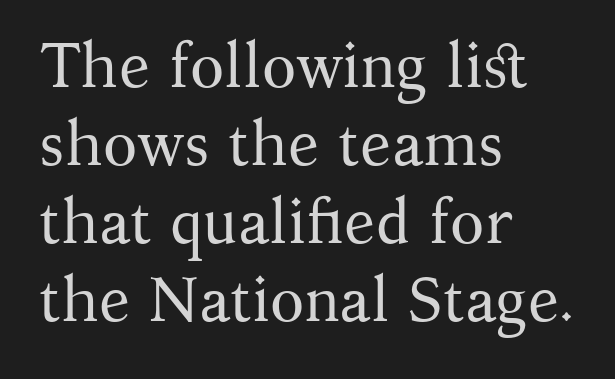
Q: Is the text bold? A: No.
Q: Is the text italic (slanted)? A: No, it is upright.
Q: Is the typeface a serif or a sans-serif typeface? A: Serif.
Q: Is the text underlined? A: No.
Q: How is the paragraph aligned? A: Left-aligned.
Q: Is the spacing between letters normal or unusually wide? A: Normal.
Q: Width (condensed, normal, or wide)? A: Normal.
Q: Stroke contrast? A: Medium.
Q: x-height? A: Medium.
Q: Monospaced? A: No.
